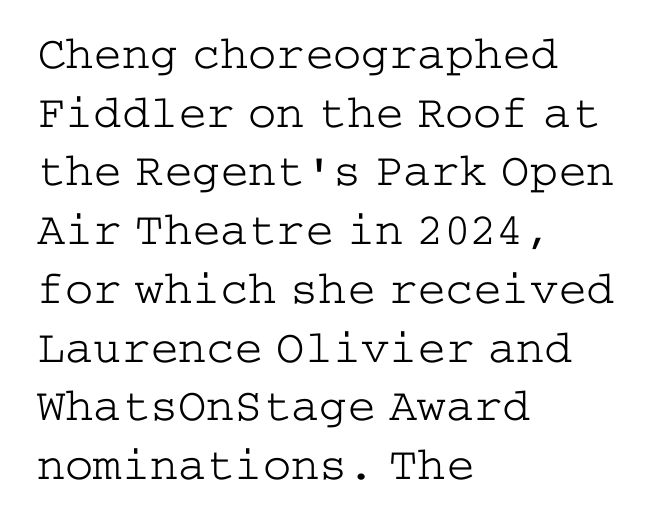
Q: Is the text bold? A: No.
Q: Is the text italic (slanted)? A: No, it is upright.
Q: Is the typeface a serif or a sans-serif typeface? A: Serif.
Q: Is the text underlined? A: No.
Q: How is the paragraph aligned? A: Left-aligned.
Q: Is the spacing between letters normal or unusually wide? A: Normal.
Q: Is the spacing between lines tight, normal or loose? A: Normal.
Q: Width (condensed, normal, or wide)? A: Wide.
Q: Stroke contrast? A: Low.
Q: x-height? A: Medium.
